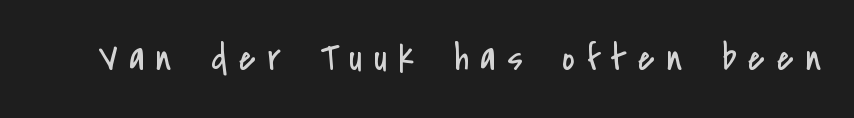
{"serif": "no", "italic": "no", "bold": "no", "weight": "regular", "width": "condensed", "stroke_contrast": "low", "x_height": "small", "monospaced": "no", "underline": "no", "letter_spacing": "wide", "letter_spacing_em": 0.32, "glyph_px": 38}
